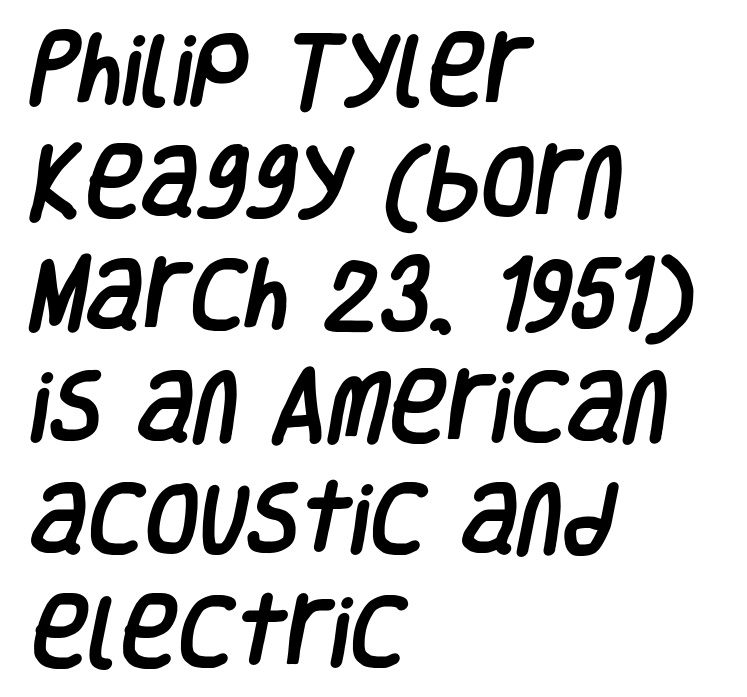
Q: Is the typeface a serif or a sans-serif typeface? A: Sans-serif.
Q: Is the text underlined? A: No.
Q: How is the paragraph aligned? A: Left-aligned.
Q: Is the spacing between letters normal or unusually wide? A: Normal.
Q: Is the spacing between lines tight, normal or loose? A: Normal.
Q: Width (condensed, normal, or wide)? A: Condensed.
Q: Stroke contrast? A: Low.
Q: x-height? A: Large.
Q: Monospaced? A: No.
